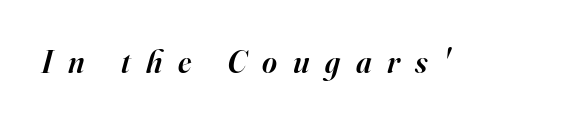
{"serif": "yes", "italic": "yes", "lean": "right", "slant_degrees": 16, "bold": "semi", "weight": "semibold", "width": "normal", "stroke_contrast": "high", "x_height": "small", "monospaced": "no", "underline": "no", "letter_spacing": "wide", "letter_spacing_em": 0.49, "glyph_px": 32}
